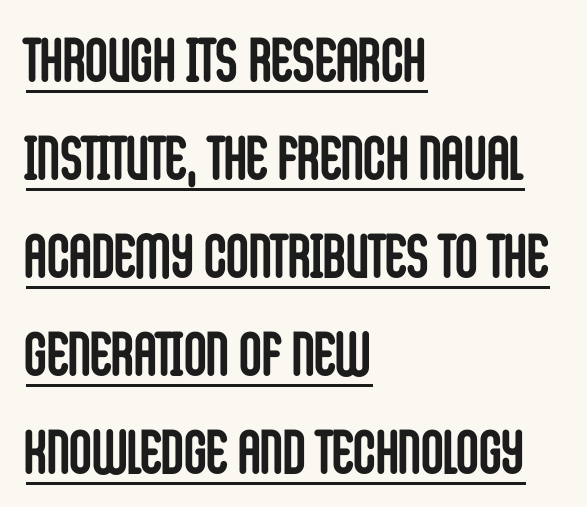
The image shows 62 px semibold, condensed sans-serif type, upright; set left-aligned, normal line spacing (1.58x), normal letter spacing, underlined; low stroke contrast and a large x-height.
